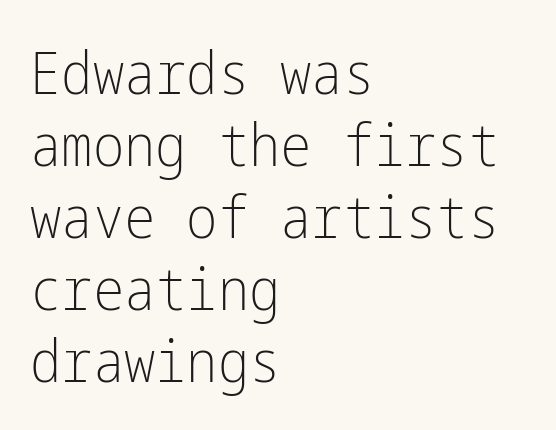
The image shows 59 px light, condensed sans-serif type, upright; set left-aligned, line spacing 1.22x, normal letter spacing, not underlined; low stroke contrast and a medium x-height.
